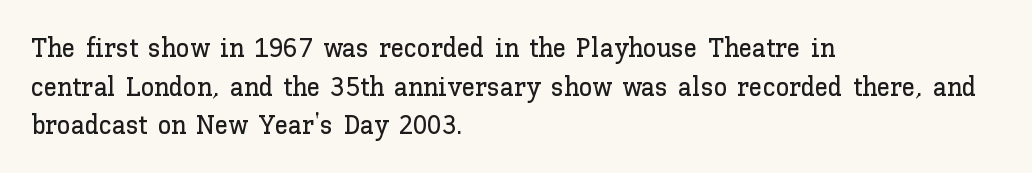
Tracking value appears to be zero — textbook default spacing. The font's upright variant was chosen for this text. Alignment: flush left. Rows of type keep a routine distance in the vertical direction. This rendering features lettering with no underline.
